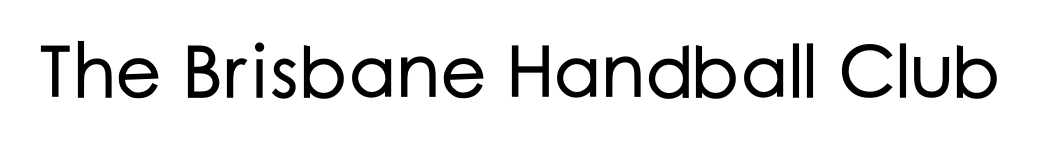
{"serif": "no", "italic": "no", "width": "normal", "stroke_contrast": "low", "x_height": "medium", "monospaced": "no", "underline": "no", "letter_spacing": "normal", "letter_spacing_em": 0.0, "glyph_px": 74}
